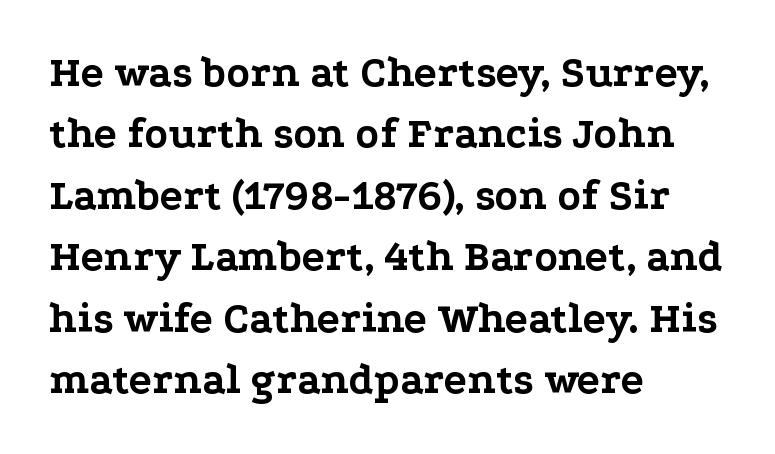
The image shows 43 px bold, wide serif type, upright; set left-aligned, normal line spacing (1.43x), normal letter spacing, not underlined; low stroke contrast and a medium x-height.
